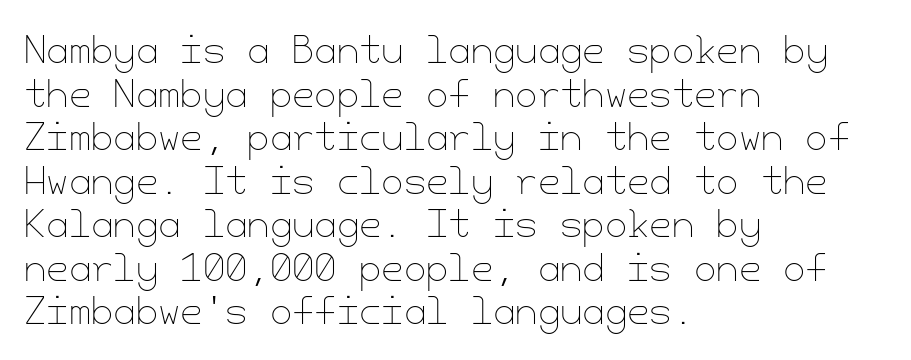
Q: Is the text bold? A: No.
Q: Is the text italic (slanted)? A: No, it is upright.
Q: Is the text underlined? A: No.
Q: How is the paragraph aligned? A: Left-aligned.
Q: Is the spacing between letters normal or unusually wide? A: Normal.
Q: Width (condensed, normal, or wide)? A: Normal.
Q: Stroke contrast? A: Low.
Q: x-height? A: Small.
